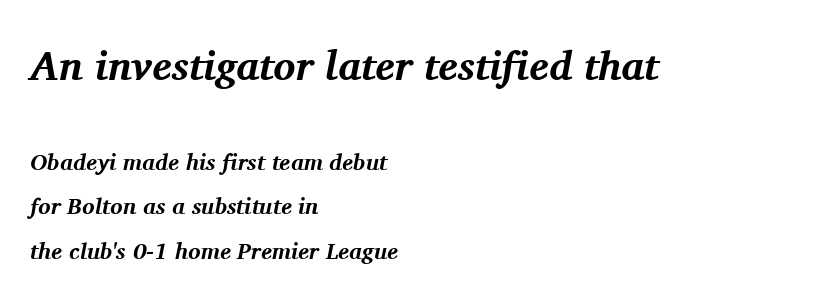
If you measured baseline to baseline, you'd find a long distance. Character widths vary here, with narrow letters taking less room than wide ones. The lettering tilts uniformly, giving the passage an italic look. Has an underline been added? It has not. The letterforms sit shoulder to shoulder at normal distance.
